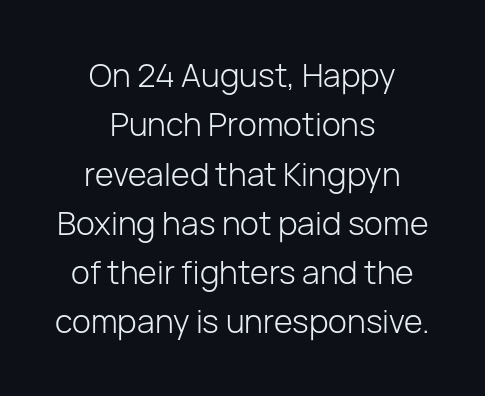
Q: Is the text bold? A: No.
Q: Is the text italic (slanted)? A: No, it is upright.
Q: Is the typeface a serif or a sans-serif typeface? A: Sans-serif.
Q: Is the text underlined? A: No.
Q: How is the paragraph aligned? A: Centered.
Q: Is the spacing between letters normal or unusually wide? A: Normal.
Q: Is the spacing between lines tight, normal or loose? A: Normal.
Q: Width (condensed, normal, or wide)? A: Normal.
Q: Stroke contrast? A: Low.
Q: x-height? A: Medium.
Q: Monospaced? A: No.
